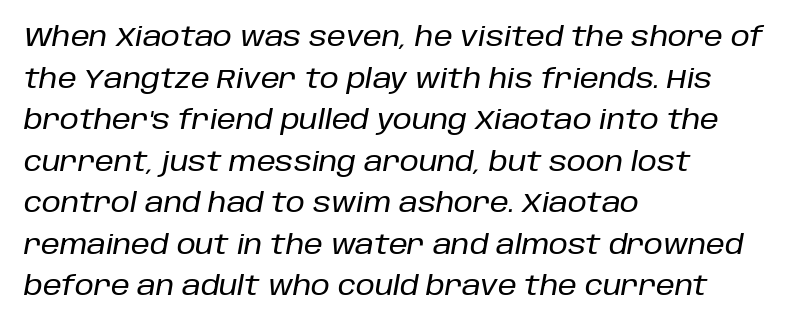
{"italic": "yes", "lean": "right", "slant_degrees": 10, "underline": "no", "align": "left", "line_spacing": "normal", "line_spacing_ratio": 1.54, "letter_spacing": "normal", "letter_spacing_em": 0.0, "glyph_px": 27}
